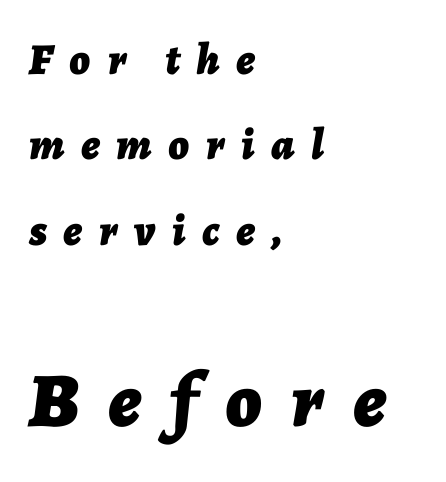
Q: Is the text bold? A: Yes.
Q: Is the text italic (slanted)? A: Yes, it leans right by about 7 degrees.
Q: Is the text underlined? A: No.
Q: How is the paragraph aligned? A: Left-aligned.
Q: Is the spacing between letters normal or unusually wide? A: Unusually wide.
Q: Is the spacing between lines tight, normal or loose? A: Loose.
Q: Which block of text is set in a larger size, the first (top) or the second (bottom)? A: The second (bottom) one.
Q: Width (condensed, normal, or wide)? A: Normal.
Q: Stroke contrast? A: Low.
Q: x-height? A: Medium.
Q: Monospaced? A: No.
